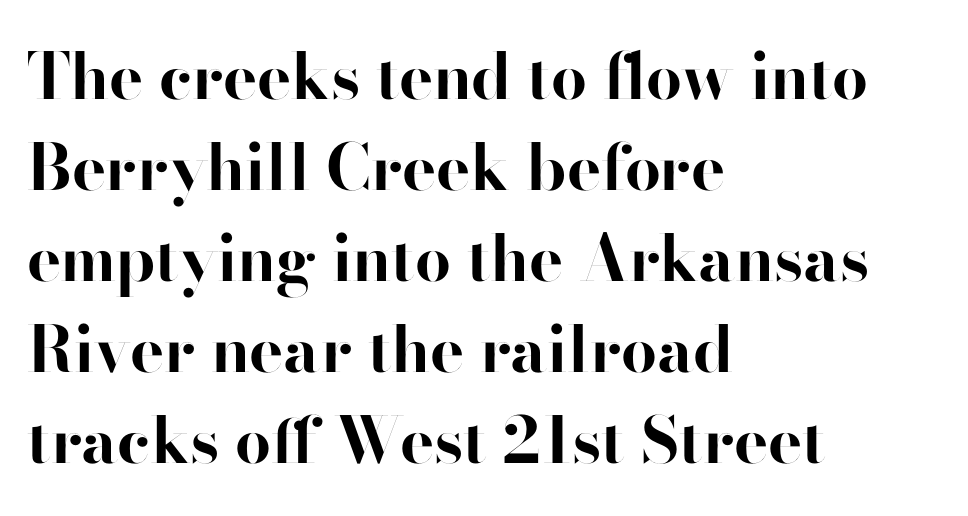
The image shows 64 px bold sans-serif type, upright; set left-aligned, normal line spacing (1.42x), normal letter spacing, not underlined; high stroke contrast and a small x-height.
